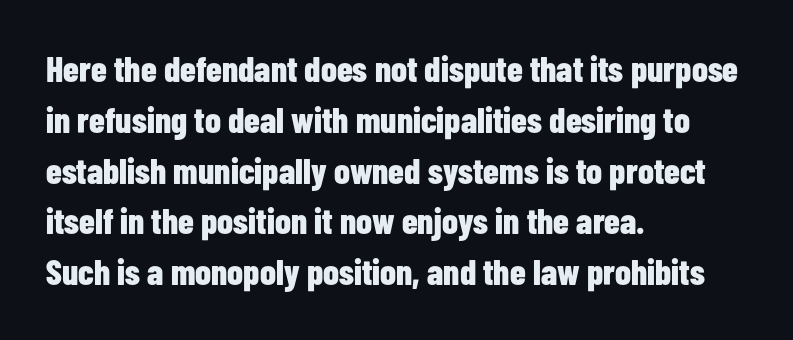
Q: Is the text bold? A: Yes.
Q: Is the text italic (slanted)? A: No, it is upright.
Q: Is the typeface a serif or a sans-serif typeface? A: Sans-serif.
Q: Is the text underlined? A: No.
Q: How is the paragraph aligned? A: Left-aligned.
Q: Is the spacing between letters normal or unusually wide? A: Normal.
Q: Is the spacing between lines tight, normal or loose? A: Normal.
Q: Width (condensed, normal, or wide)? A: Condensed.
Q: Stroke contrast? A: Low.
Q: x-height? A: Medium.
Q: Monospaced? A: No.
